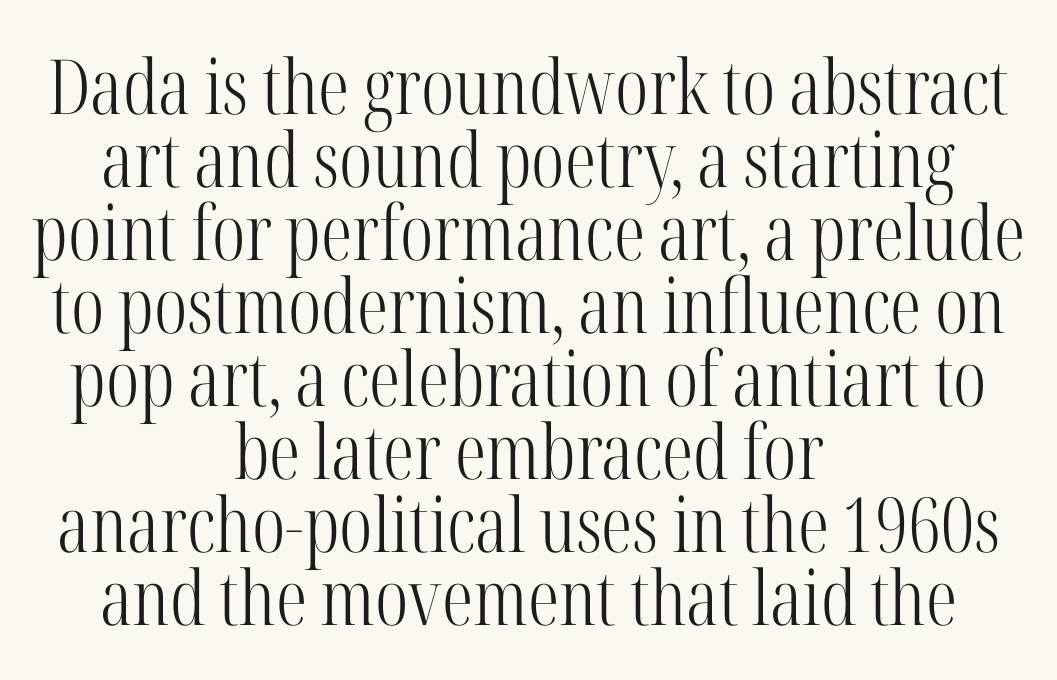
{"serif": "yes", "italic": "no", "bold": "no", "weight": "light", "width": "condensed", "stroke_contrast": "high", "x_height": "medium", "monospaced": "no", "underline": "no", "align": "center", "line_spacing": "tight", "line_spacing_ratio": 0.96, "letter_spacing": "normal", "letter_spacing_em": 0.0, "glyph_px": 76}
